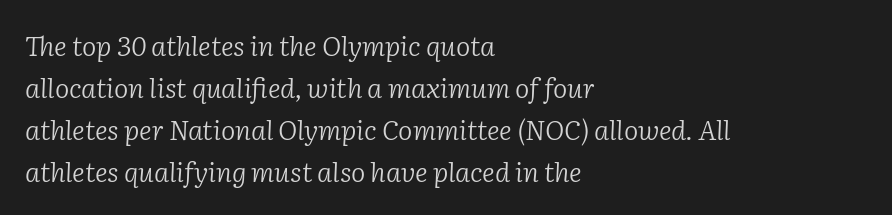
Q: Is the text bold? A: No.
Q: Is the text italic (slanted)? A: Yes, it leans right by about 2 degrees.
Q: Is the text underlined? A: No.
Q: How is the paragraph aligned? A: Left-aligned.
Q: Is the spacing between letters normal or unusually wide? A: Normal.
Q: Is the spacing between lines tight, normal or loose? A: Normal.
